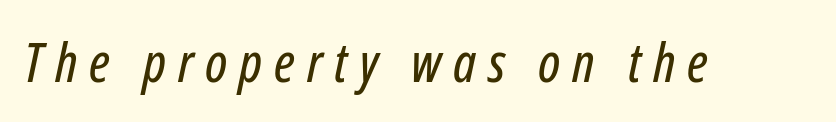
The image shows 54 px condensed type, italic (leaning right); set unusually wide letter spacing (+0.22 em), not underlined; low stroke contrast and a medium x-height.
